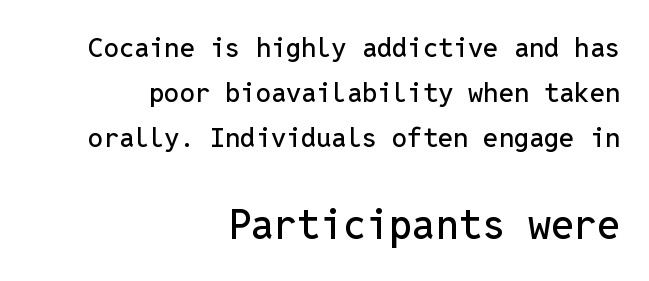
{"serif": "no", "italic": "no", "width": "normal", "stroke_contrast": "low", "x_height": "medium", "monospaced": "yes", "underline": "no", "align": "right", "line_spacing": "normal", "line_spacing_ratio": 1.67, "letter_spacing": "normal", "letter_spacing_em": 0.0, "larger_block": "second", "size_ratio": 1.52, "glyph_px": 41}
